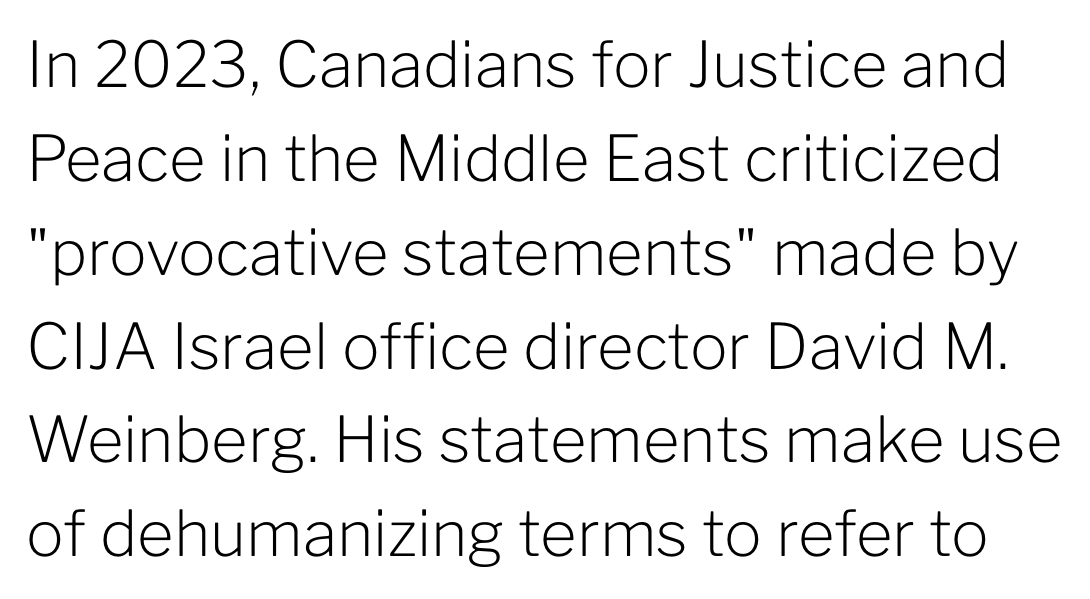
{"serif": "no", "italic": "no", "bold": "no", "weight": "light", "width": "normal", "stroke_contrast": "low", "x_height": "medium", "monospaced": "no", "underline": "no", "line_spacing": "normal", "line_spacing_ratio": 1.49, "letter_spacing": "normal", "letter_spacing_em": 0.0, "glyph_px": 63}
